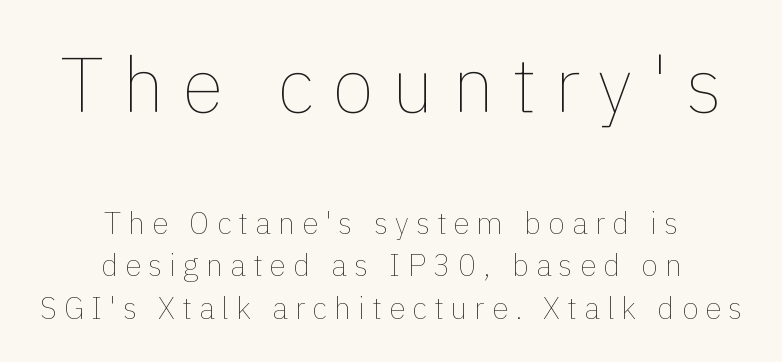
The image shows 76 px thin type, upright; set centered, normal line spacing (1.42x), unusually wide letter spacing (+0.24 em), not underlined; the first (top) block is 2.53x larger; a medium x-height.
